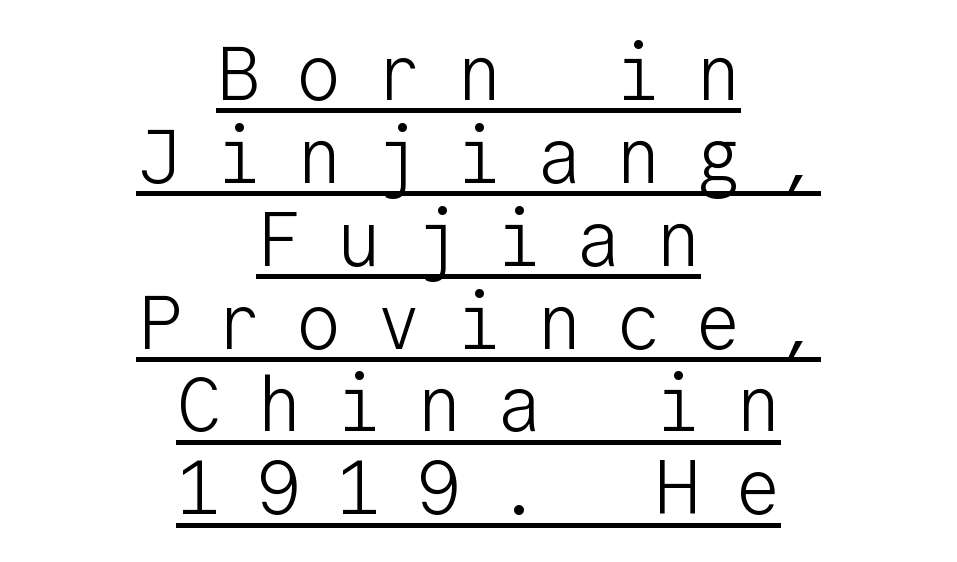
The image shows 76 px light sans-serif type, upright, monospaced; set centered, tight line spacing (1.09x), unusually wide letter spacing (+0.45 em), underlined; low stroke contrast and a medium x-height.
